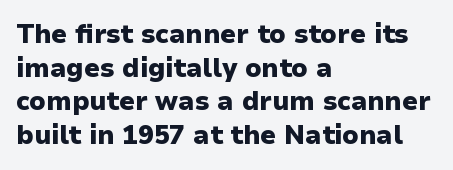
Regarding leading, the lines here are spaced in the standard way. Nothing unusual about the tracking: characters are spaced as the font intends. Clear beneath every line of the passage. The compositor pushed each line to the left boundary. Ascenders rise straight up at ninety degrees. The font is running at its bold setting.
